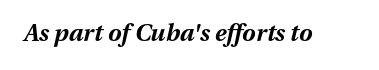
In terms of posture, this sample is oblique. Nobody drew a line under any word here. In terms of letterspacing, this is plain default setting. Does the weight exceed regular? Yes, all the way to bold.
